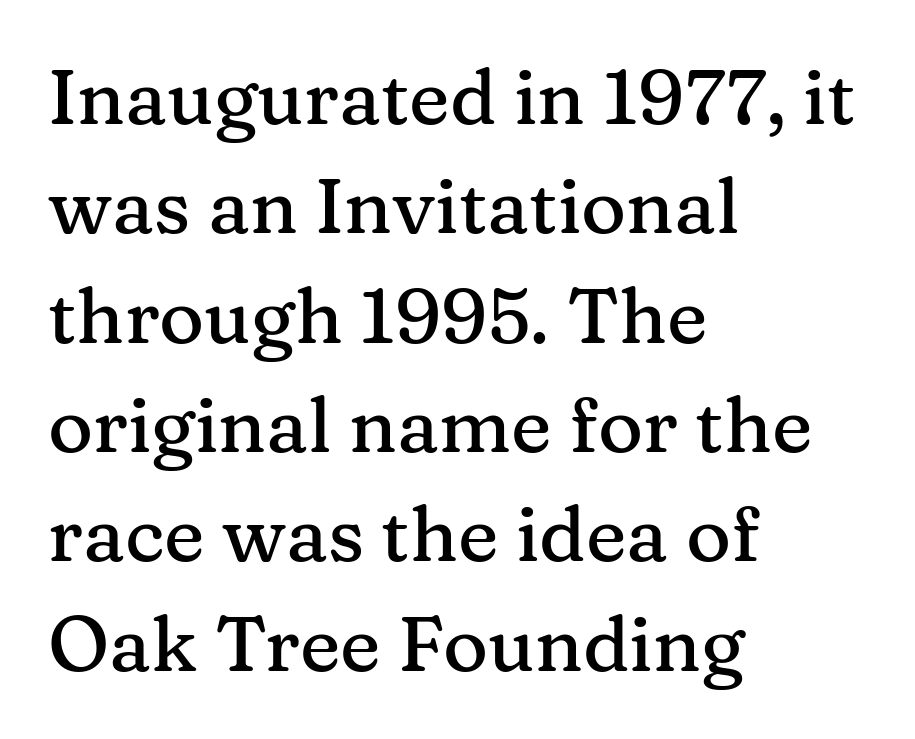
Q: Is the text italic (slanted)? A: No, it is upright.
Q: Is the typeface a serif or a sans-serif typeface? A: Serif.
Q: Is the text underlined? A: No.
Q: How is the paragraph aligned? A: Left-aligned.
Q: Is the spacing between letters normal or unusually wide? A: Normal.
Q: Is the spacing between lines tight, normal or loose? A: Normal.
Q: Width (condensed, normal, or wide)? A: Normal.
Q: Stroke contrast? A: Medium.
Q: x-height? A: Medium.
Q: Monospaced? A: No.
